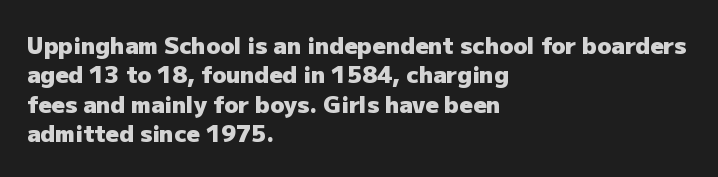
{"italic": "no", "bold": "yes", "underline": "no", "align": "left", "line_spacing": "normal", "line_spacing_ratio": 1.28, "letter_spacing": "normal", "letter_spacing_em": 0.0, "glyph_px": 23}
